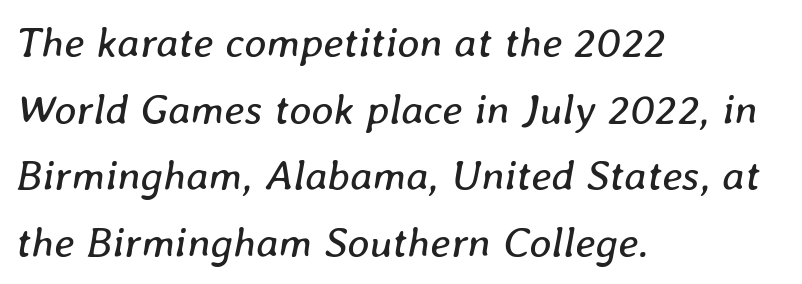
Q: Is the text bold? A: No.
Q: Is the text italic (slanted)? A: Yes, it leans right by about 8 degrees.
Q: Is the text underlined? A: No.
Q: How is the paragraph aligned? A: Left-aligned.
Q: Is the spacing between letters normal or unusually wide? A: Normal.
Q: Is the spacing between lines tight, normal or loose? A: Normal.
Q: Width (condensed, normal, or wide)? A: Normal.
Q: Stroke contrast? A: Low.
Q: x-height? A: Medium.
Q: Monospaced? A: No.
